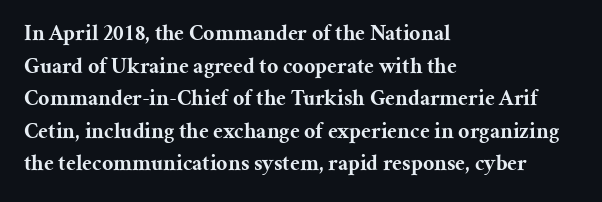
The image shows 22 px bold type, upright; set left-aligned, normal line spacing (1.48x), normal letter spacing, not underlined.
